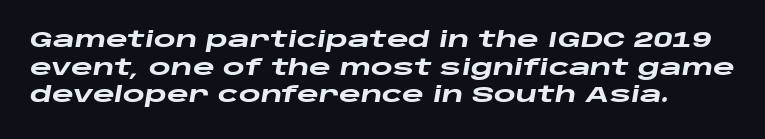
{"italic": "yes", "lean": "right", "slant_degrees": 10, "bold": "yes", "underline": "no", "line_spacing": "normal", "line_spacing_ratio": 1.31, "letter_spacing": "normal", "letter_spacing_em": 0.0, "glyph_px": 21}
